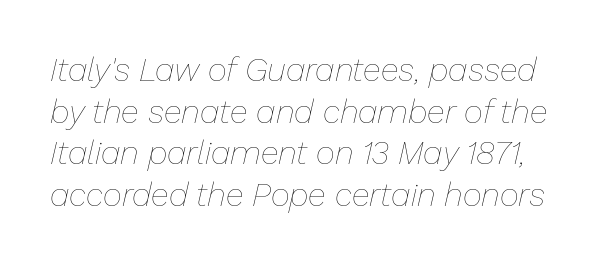
The image shows 33 px thin type, italic (leaning right); set normal line spacing (1.26x), normal letter spacing, not underlined; low stroke contrast and a medium x-height.
